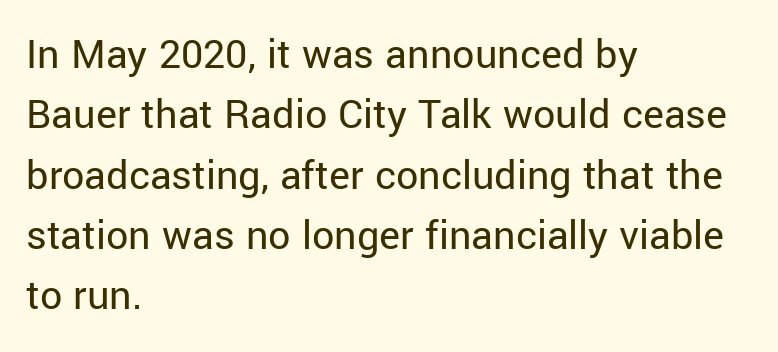
The image shows 44 px regular-weight sans-serif type, upright; set left-aligned, normal line spacing (1.37x), normal letter spacing, not underlined; low stroke contrast and a medium x-height.
